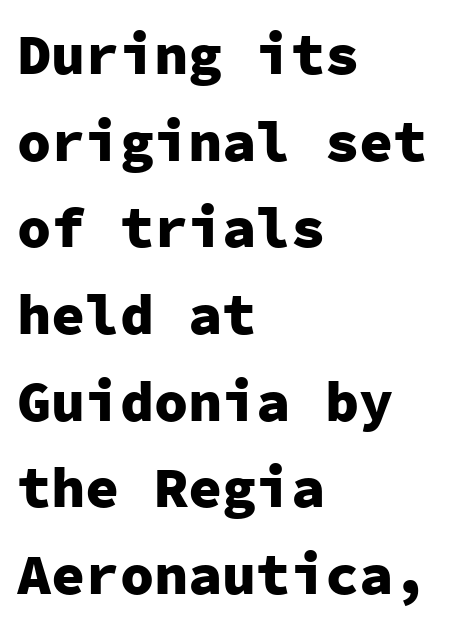
Q: Is the text bold? A: Yes.
Q: Is the text italic (slanted)? A: No, it is upright.
Q: Is the typeface a serif or a sans-serif typeface? A: Sans-serif.
Q: Is the text underlined? A: No.
Q: How is the paragraph aligned? A: Left-aligned.
Q: Is the spacing between letters normal or unusually wide? A: Normal.
Q: Is the spacing between lines tight, normal or loose? A: Normal.
Q: Width (condensed, normal, or wide)? A: Normal.
Q: Stroke contrast? A: Low.
Q: x-height? A: Medium.
Q: Monospaced? A: Yes.
